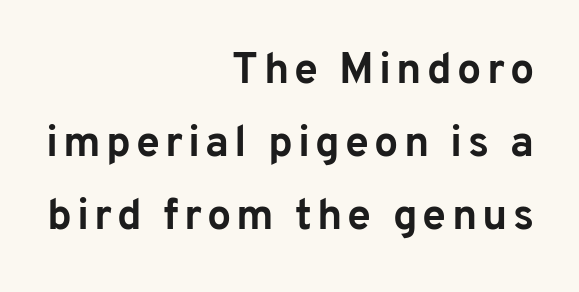
Q: Is the text bold? A: Yes.
Q: Is the text italic (slanted)? A: No, it is upright.
Q: Is the typeface a serif or a sans-serif typeface? A: Sans-serif.
Q: Is the text underlined? A: No.
Q: How is the paragraph aligned? A: Right-aligned.
Q: Is the spacing between lines tight, normal or loose? A: Normal.
Q: Width (condensed, normal, or wide)? A: Normal.
Q: Stroke contrast? A: Low.
Q: x-height? A: Medium.
Q: Monospaced? A: No.
